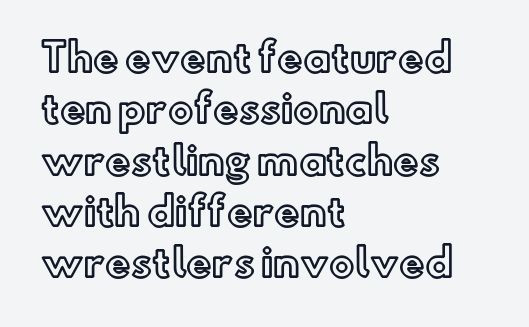
{"italic": "no", "width": "normal", "x_height": "small", "monospaced": "no", "underline": "no", "align": "left", "line_spacing": "normal", "line_spacing_ratio": 1.35, "letter_spacing": "normal", "letter_spacing_em": 0.0, "glyph_px": 38}
